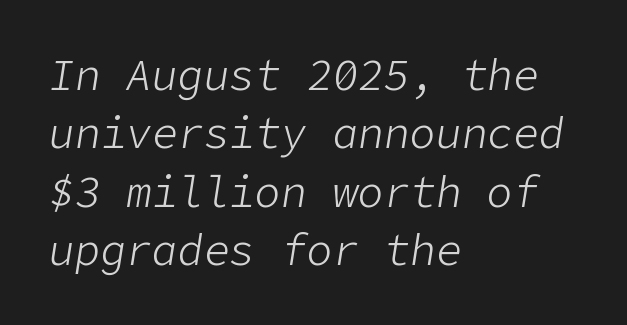
The image shows 43 px light type, italic (leaning right); set left-aligned, normal line spacing (1.36x), normal letter spacing, not underlined; low stroke contrast and a medium x-height.
